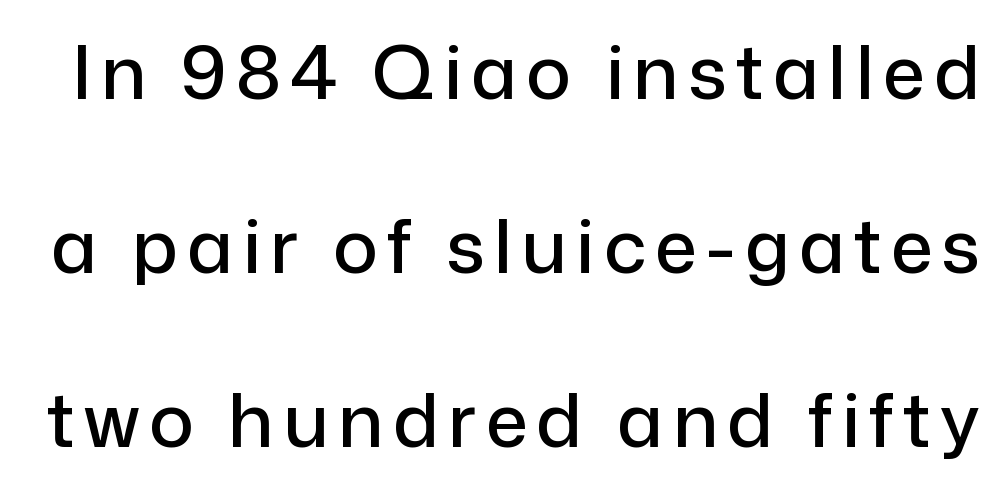
{"serif": "no", "italic": "no", "width": "normal", "stroke_contrast": "low", "x_height": "medium", "monospaced": "no", "underline": "no", "line_spacing": "loose", "line_spacing_ratio": 2.32, "glyph_px": 75}
